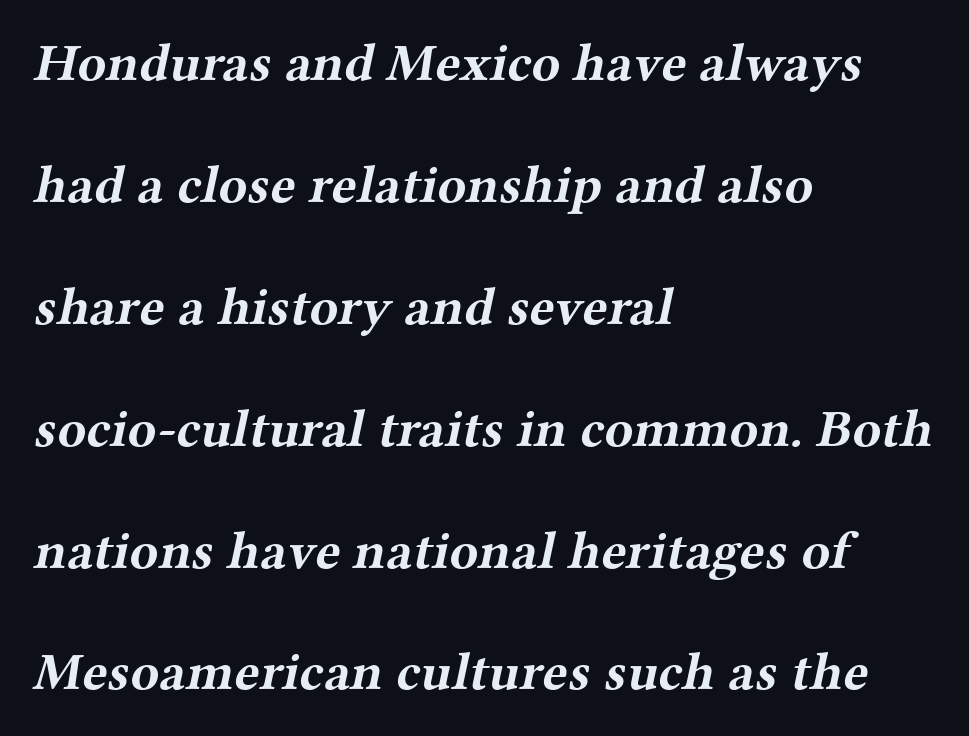
{"serif": "yes", "bold": "yes", "weight": "bold", "width": "wide", "stroke_contrast": "medium", "x_height": "medium", "monospaced": "no", "underline": "no", "align": "left", "line_spacing": "loose", "line_spacing_ratio": 2.3, "letter_spacing": "normal", "letter_spacing_em": 0.0, "glyph_px": 53}
